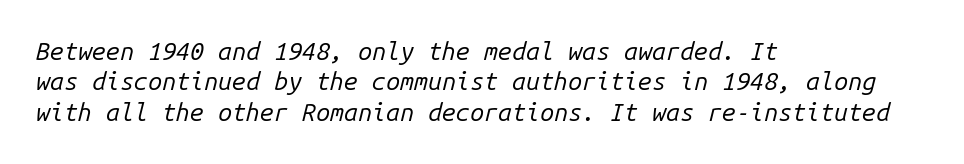
The lines are quadded left. Weight: regular or lighter. Slanted lettering throughout. The letterforms sit shoulder to shoulder at normal distance.
